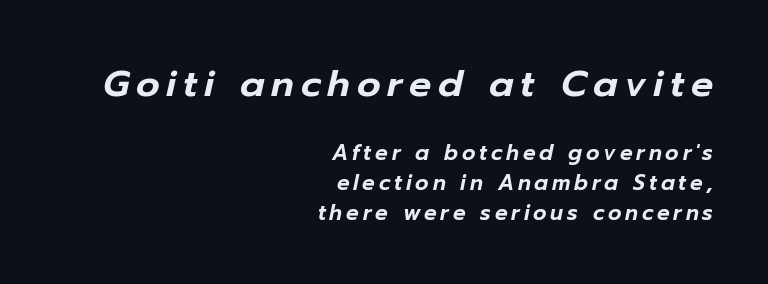
{"italic": "yes", "lean": "right", "slant_degrees": 12, "width": "normal", "stroke_contrast": "low", "x_height": "medium", "monospaced": "no", "underline": "no", "align": "right", "line_spacing": "normal", "line_spacing_ratio": 1.42, "larger_block": "first", "size_ratio": 1.76, "glyph_px": 37}
